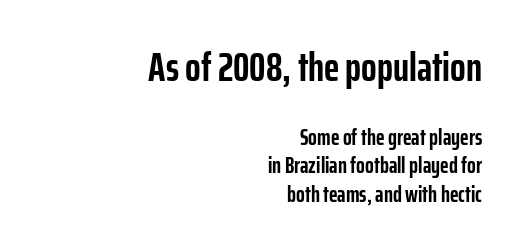
If you squint, the top block still reads clearly — it's the larger of the two. Each word holds together tightly as a unit, with standard inter-letter gaps. Posture: vertical. The letters advance in unequal steps, a hallmark of proportional type.
